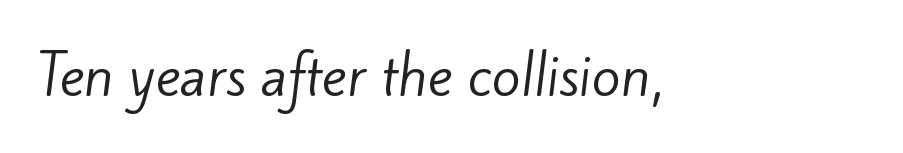
Q: Is the text bold? A: No.
Q: Is the typeface a serif or a sans-serif typeface? A: Sans-serif.
Q: Is the text underlined? A: No.
Q: Is the spacing between letters normal or unusually wide? A: Normal.
Q: Width (condensed, normal, or wide)? A: Normal.
Q: Stroke contrast? A: Low.
Q: x-height? A: Small.
Q: Monospaced? A: No.
